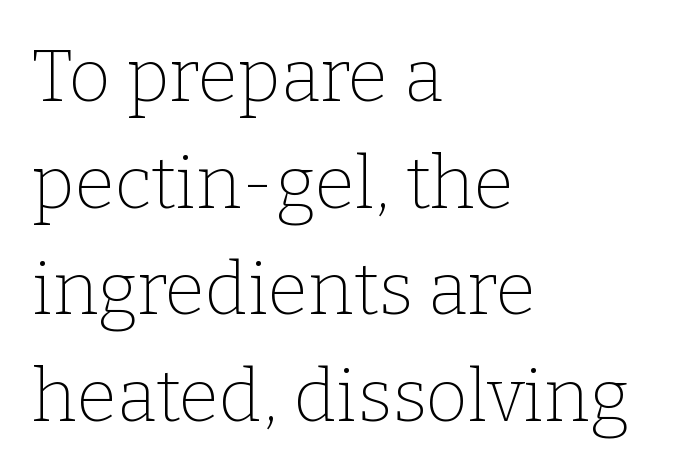
{"serif": "yes", "italic": "no", "bold": "no", "weight": "thin", "width": "normal", "stroke_contrast": "low", "x_height": "medium", "monospaced": "no", "underline": "no", "align": "left", "line_spacing": "normal", "line_spacing_ratio": 1.46, "letter_spacing": "normal", "letter_spacing_em": 0.0, "glyph_px": 73}
